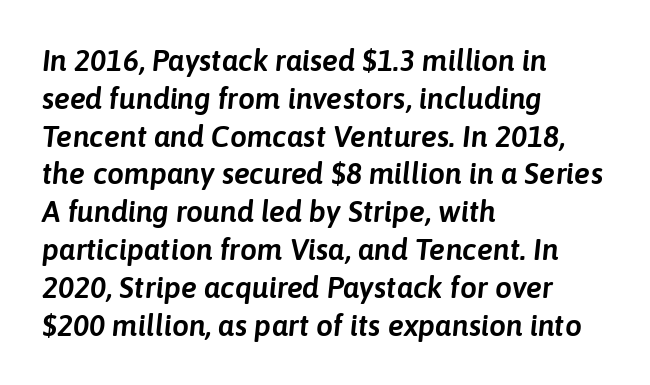
Varying glyph widths throughout — classic text-font behaviour. Italic: yes, the glyphs are oblique. Just letters on the line, the space beneath them empty. Students, observe: this is what conventionally led text looks like.
